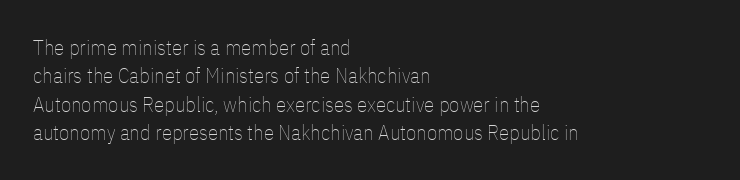
{"italic": "no", "bold": "no", "underline": "no", "align": "left", "line_spacing": "normal", "line_spacing_ratio": 1.35, "letter_spacing": "normal", "letter_spacing_em": 0.0, "glyph_px": 21}
